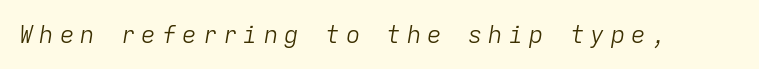
Descender tails drop into unmarked territory. The horizontal fit of the characters is loose and conspicuously gappy. The font sits on the lighter half of the weight spectrum, regular included. Would a proofreader flag this as italicized? Yes.
